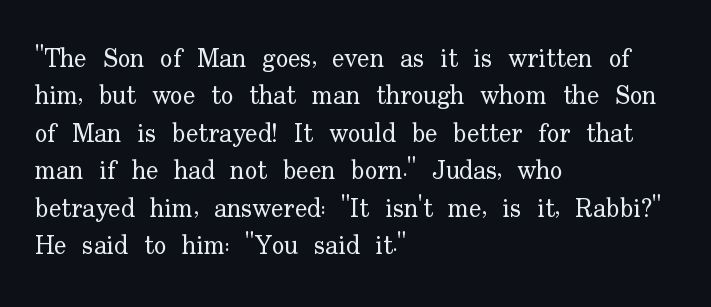
{"italic": "no", "bold": "no", "underline": "no", "align": "left", "line_spacing": "normal", "line_spacing_ratio": 1.44, "letter_spacing": "normal", "letter_spacing_em": 0.0, "glyph_px": 26}
